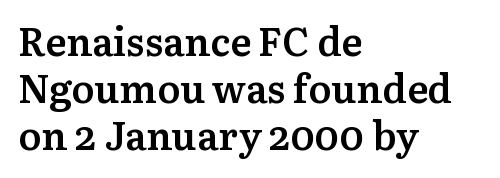
Every letter is mildly thick-stroked: semibold rather than bold. The text was rendered using a seriffed face with decorative stroke endings. The line texture is even and compact thanks to regular tracking. Looks like regular typesetting: each glyph gets only the width it needs.
